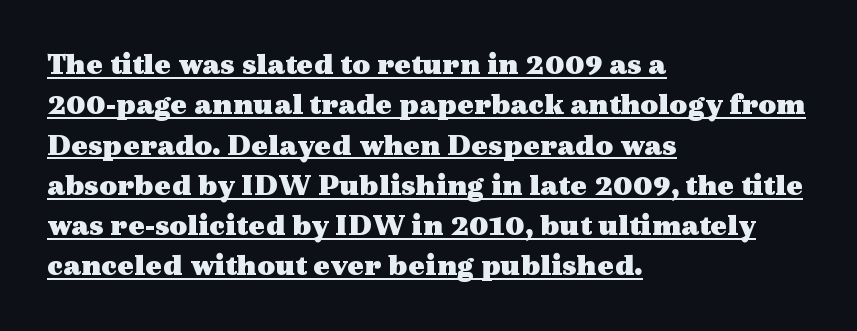
Q: Is the text bold? A: Yes.
Q: Is the text italic (slanted)? A: No, it is upright.
Q: Is the typeface a serif or a sans-serif typeface? A: Serif.
Q: Is the text underlined? A: Yes.
Q: How is the paragraph aligned? A: Left-aligned.
Q: Is the spacing between letters normal or unusually wide? A: Normal.
Q: Is the spacing between lines tight, normal or loose? A: Normal.
Q: Width (condensed, normal, or wide)? A: Wide.
Q: x-height? A: Medium.
Q: Monospaced? A: No.
